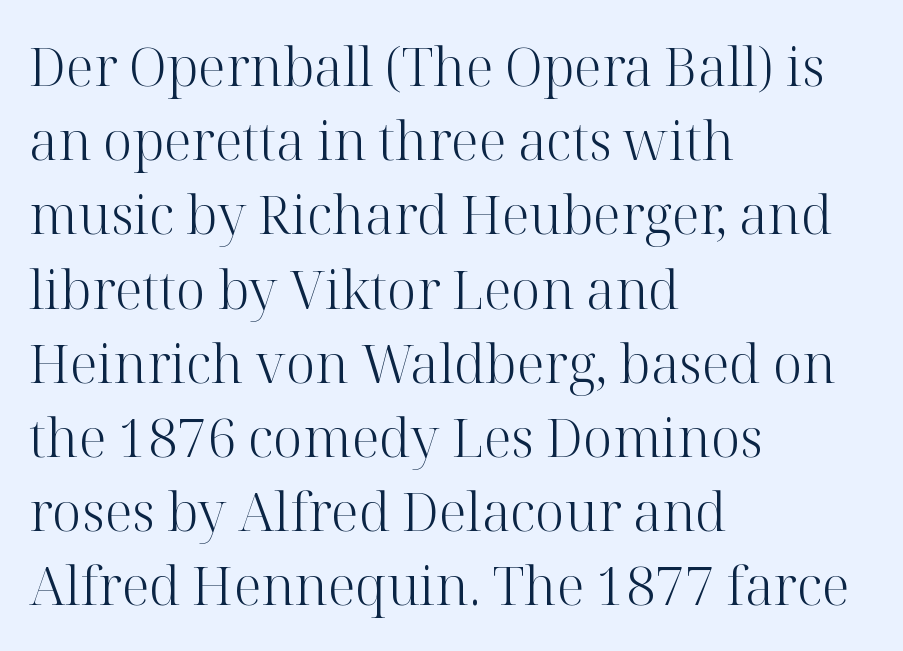
Q: Is the text bold? A: No.
Q: Is the text italic (slanted)? A: No, it is upright.
Q: Is the typeface a serif or a sans-serif typeface? A: Serif.
Q: Is the text underlined? A: No.
Q: How is the paragraph aligned? A: Left-aligned.
Q: Is the spacing between letters normal or unusually wide? A: Normal.
Q: Is the spacing between lines tight, normal or loose? A: Normal.
Q: Width (condensed, normal, or wide)? A: Normal.
Q: Stroke contrast? A: High.
Q: x-height? A: Medium.
Q: Monospaced? A: No.
